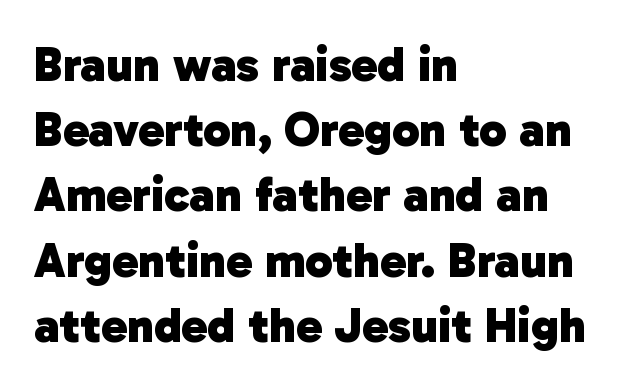
If you measured baseline to baseline, you'd find a middling distance. Check under the words: just untouched page. Think of a printed novel: that variable character pitch is what you see here. The passage shown is typeset with a sans-serif family. Notice how the passage keeps a crisp vertical edge on the left only. Typesetter's note: full bold, strokes at maximum text heaviness.
